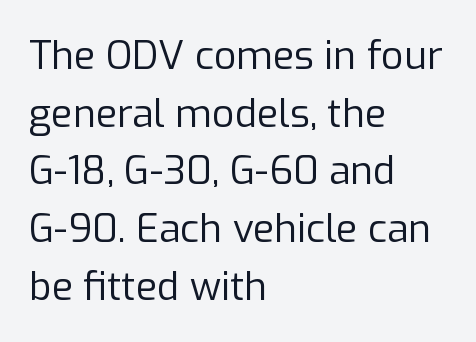
{"serif": "no", "italic": "no", "bold": "no", "weight": "regular", "width": "normal", "stroke_contrast": "low", "x_height": "medium", "monospaced": "no", "underline": "no", "align": "left", "line_spacing": "normal", "line_spacing_ratio": 1.48, "letter_spacing": "normal", "letter_spacing_em": 0.0, "glyph_px": 39}
